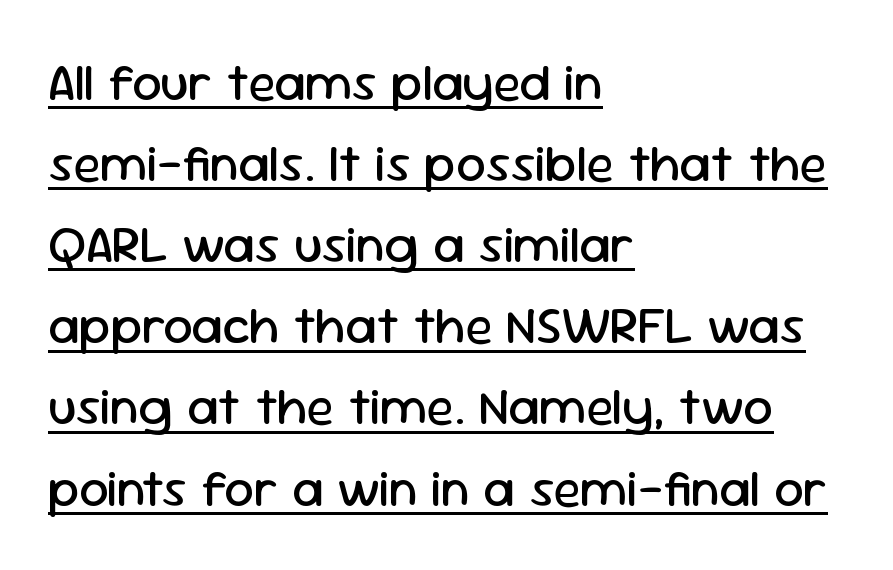
Varying glyph widths throughout — classic text-font behaviour. A typographer would call this underscored text. Summary of weight: not heavy and not bold. Does the lettering tilt? It doesn't — this is upright. Where is the straight margin? On the left.
